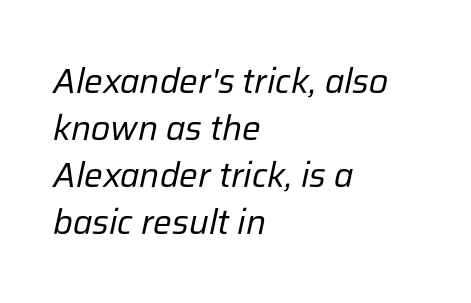
The image shows 35 px regular-weight type, italic (leaning right); set left-aligned, normal line spacing (1.34x), normal letter spacing, not underlined; low stroke contrast and a medium x-height.
